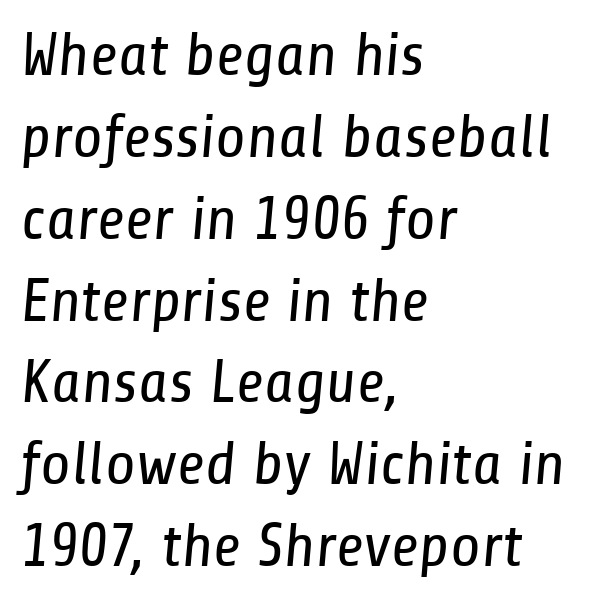
The image shows 62 px regular-weight, condensed sans-serif type; set left-aligned, normal line spacing (1.32x), normal letter spacing, not underlined; low stroke contrast and a medium x-height.
